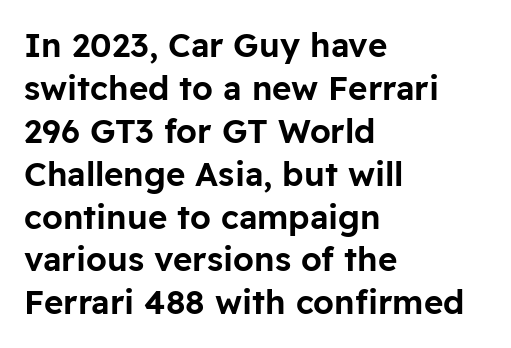
The image shows 33 px sans-serif type, upright; set left-aligned, normal line spacing (1.3x), normal letter spacing, not underlined; low stroke contrast and a medium x-height.
